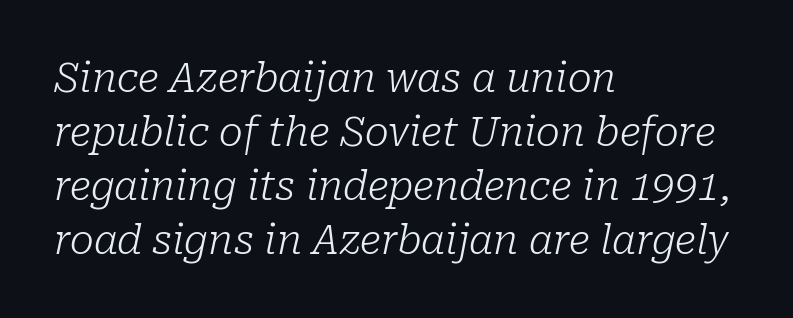
{"serif": "yes", "italic": "yes", "lean": "right", "slant_degrees": 10, "bold": "no", "weight": "light", "width": "normal", "stroke_contrast": "low", "x_height": "medium", "monospaced": "no", "underline": "no", "align": "left", "line_spacing": "normal", "line_spacing_ratio": 1.35, "letter_spacing": "normal", "letter_spacing_em": 0.0, "glyph_px": 40}
